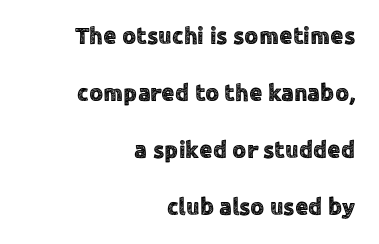
Q: Is the text italic (slanted)? A: No, it is upright.
Q: Is the text underlined? A: No.
Q: How is the paragraph aligned? A: Right-aligned.
Q: Is the spacing between letters normal or unusually wide? A: Normal.
Q: Is the spacing between lines tight, normal or loose? A: Loose.
